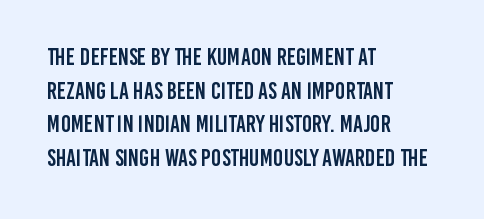
The image shows 24 px text type, upright; set left-aligned, normal line spacing (1.4x), normal letter spacing, not underlined.
